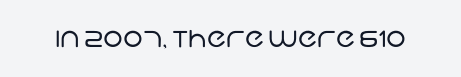
The image shows 28 px regular-weight sans-serif type; set normal letter spacing, not underlined; low stroke contrast and a large x-height.
